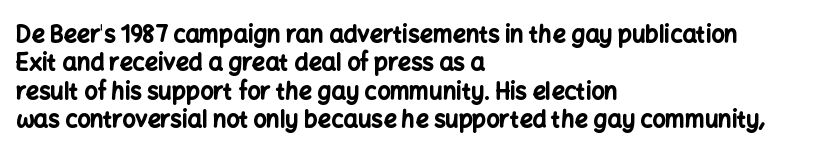
{"italic": "no", "bold": "yes", "underline": "no", "align": "left", "line_spacing_ratio": 1.23, "letter_spacing": "normal", "letter_spacing_em": 0.0, "glyph_px": 23}
